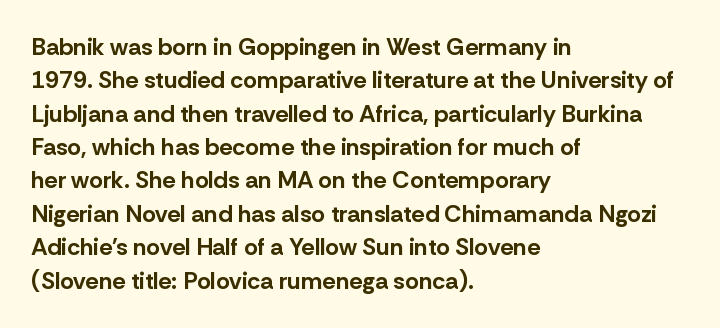
Q: Is the text bold? A: Yes.
Q: Is the text italic (slanted)? A: No, it is upright.
Q: Is the text underlined? A: No.
Q: How is the paragraph aligned? A: Left-aligned.
Q: Is the spacing between letters normal or unusually wide? A: Normal.
Q: Is the spacing between lines tight, normal or loose? A: Normal.
